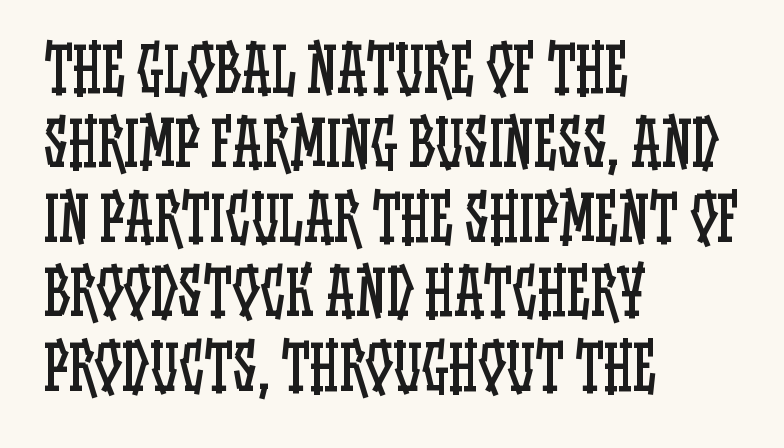
Q: Is the text bold? A: No.
Q: Is the text italic (slanted)? A: No, it is upright.
Q: Is the text underlined? A: No.
Q: How is the paragraph aligned? A: Left-aligned.
Q: Is the spacing between letters normal or unusually wide? A: Normal.
Q: Width (condensed, normal, or wide)? A: Condensed.
Q: Stroke contrast? A: Low.
Q: x-height? A: Large.
Q: Monospaced? A: No.
